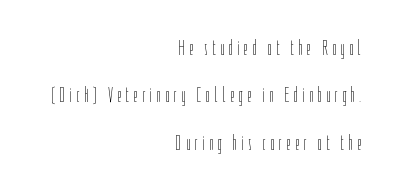
The gap between lines stays unmarked. Right-aligned paragraph, ragged on the left. How would I describe the line gaps? Wide and relaxed. This is not heavy type; no bold has been used. It's the straight-up-and-down kind of type.
